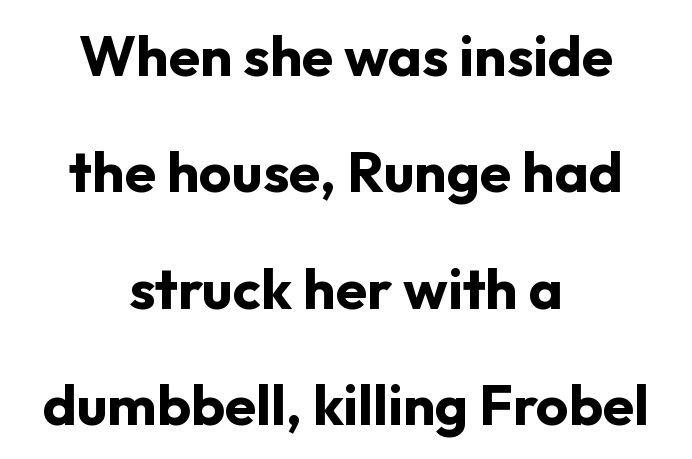
The image shows 57 px bold sans-serif type, upright; set centered, loose line spacing (2.04x), normal letter spacing, not underlined; low stroke contrast and a medium x-height.
